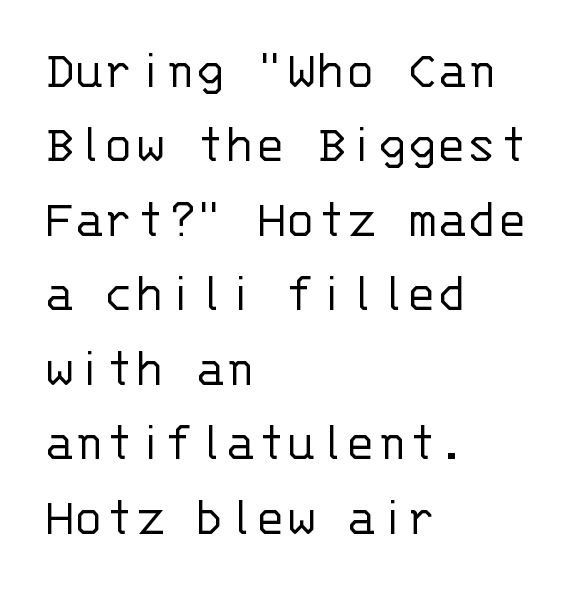
Here the designer chose a console-style face with uniform glyph widths. Stems and bowls with no extra thickness — not bold. Regarding serifs, this sample does without them. Students, observe: this is what conventionally led text looks like.
